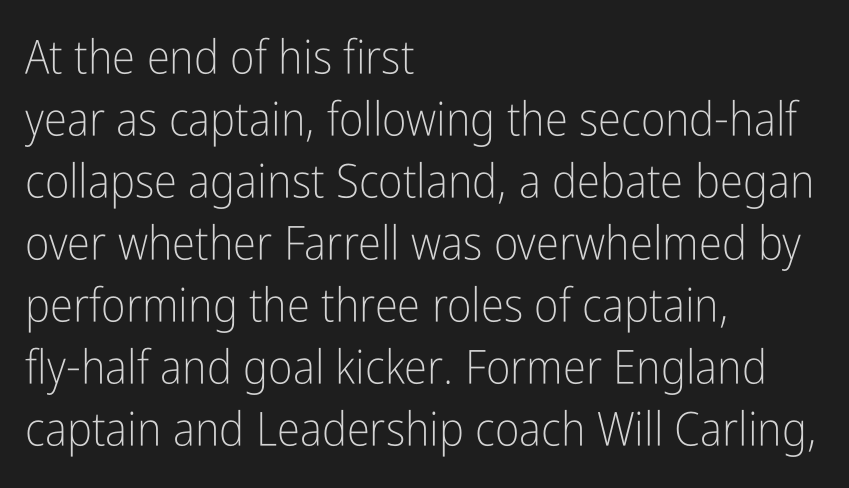
Q: Is the text bold? A: No.
Q: Is the text italic (slanted)? A: No, it is upright.
Q: Is the typeface a serif or a sans-serif typeface? A: Sans-serif.
Q: Is the text underlined? A: No.
Q: How is the paragraph aligned? A: Left-aligned.
Q: Is the spacing between letters normal or unusually wide? A: Normal.
Q: Is the spacing between lines tight, normal or loose? A: Normal.
Q: Width (condensed, normal, or wide)? A: Condensed.
Q: Stroke contrast? A: Low.
Q: x-height? A: Medium.
Q: Monospaced? A: No.
